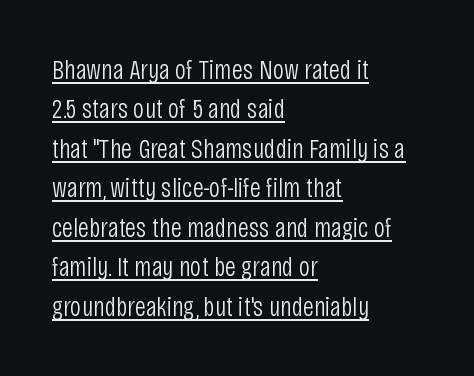
Q: Is the text bold? A: No.
Q: Is the text italic (slanted)? A: No, it is upright.
Q: Is the typeface a serif or a sans-serif typeface? A: Sans-serif.
Q: Is the text underlined? A: Yes.
Q: How is the paragraph aligned? A: Left-aligned.
Q: Is the spacing between letters normal or unusually wide? A: Normal.
Q: Is the spacing between lines tight, normal or loose? A: Normal.
Q: Width (condensed, normal, or wide)? A: Condensed.
Q: Stroke contrast? A: Low.
Q: x-height? A: Large.
Q: Monospaced? A: No.
